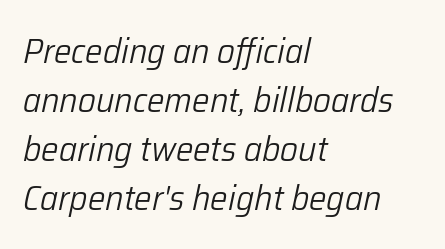
The space directly below the letters is spotless. Here the glyphs are tracked normally, forming tight word shapes. The rendering anchors every line to the left-hand side. The weight would be labelled regular, book, light, or lighter still. Each new line begins a customary step beneath the previous one.
